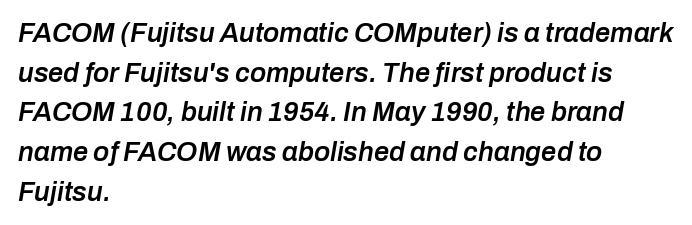
The image shows 27 px text type, italic (leaning right); set left-aligned, normal line spacing (1.47x), normal letter spacing, not underlined.
